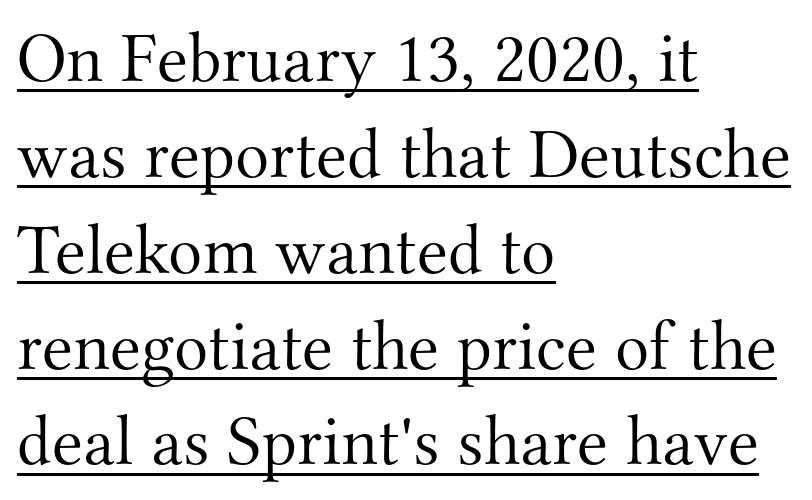
Ordinary non-slanted type is in use. These lines sit exactly where default settings would place them. Is there an underline? Yes — a line sits under the letters. Stroke mass is kept to a normal reading level or below. These lines are rendered in a variable-pitch font. Note: serifs present on the glyphs.
